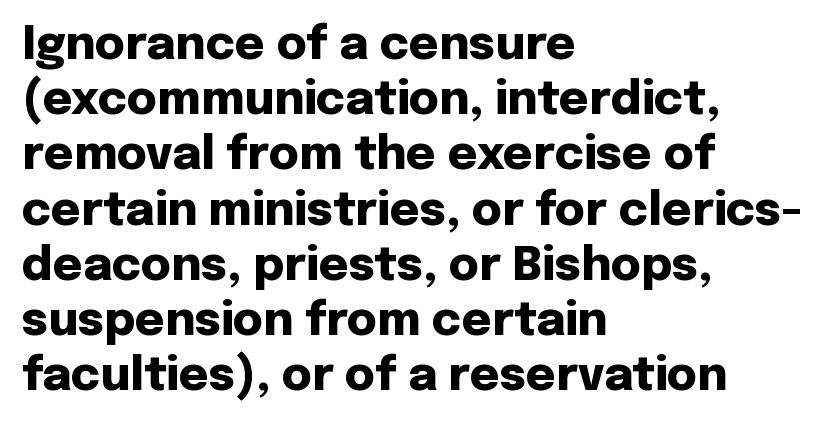
Layout note: lines flush left. This sample uses an upright cut, with every glyph sitting square on the baseline. Look at the bottom of the vertical strokes: they stop flat, with no serifs. The passage shown is not underscored anywhere. Each letter keeps its own natural width here, so spacing adapts to shape.
